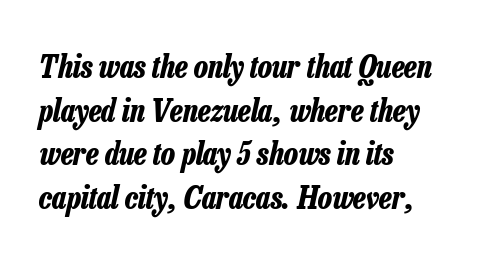
{"italic": "yes", "lean": "right", "slant_degrees": 13, "bold": "yes", "weight": "bold", "width": "condensed", "stroke_contrast": "low", "x_height": "medium", "monospaced": "no", "underline": "no", "align": "left", "line_spacing": "normal", "line_spacing_ratio": 1.41, "letter_spacing": "normal", "letter_spacing_em": 0.0, "glyph_px": 31}
